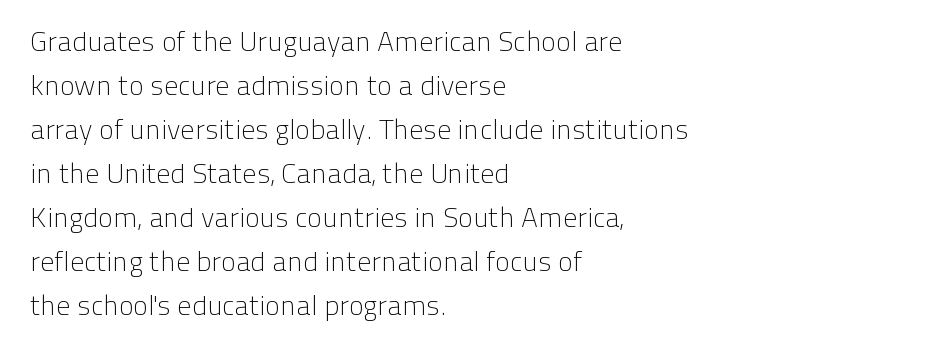
Q: Is the text bold? A: No.
Q: Is the text italic (slanted)? A: No, it is upright.
Q: Is the typeface a serif or a sans-serif typeface? A: Sans-serif.
Q: Is the text underlined? A: No.
Q: How is the paragraph aligned? A: Left-aligned.
Q: Is the spacing between letters normal or unusually wide? A: Normal.
Q: Is the spacing between lines tight, normal or loose? A: Normal.
Q: Width (condensed, normal, or wide)? A: Normal.
Q: Stroke contrast? A: Low.
Q: x-height? A: Medium.
Q: Monospaced? A: No.
